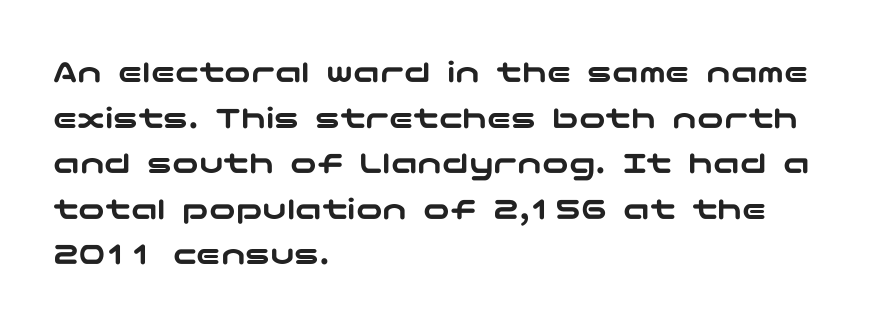
Q: Is the text italic (slanted)? A: No, it is upright.
Q: Is the typeface a serif or a sans-serif typeface? A: Sans-serif.
Q: Is the text underlined? A: No.
Q: How is the paragraph aligned? A: Left-aligned.
Q: Is the spacing between letters normal or unusually wide? A: Normal.
Q: Is the spacing between lines tight, normal or loose? A: Normal.
Q: Width (condensed, normal, or wide)? A: Wide.
Q: Stroke contrast? A: Low.
Q: x-height? A: Medium.
